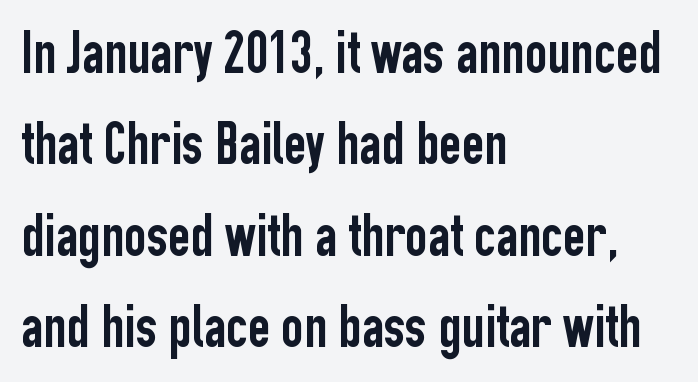
{"serif": "no", "italic": "no", "width": "condensed", "stroke_contrast": "low", "x_height": "medium", "monospaced": "no", "underline": "no", "align": "left", "line_spacing": "normal", "line_spacing_ratio": 1.5, "letter_spacing": "normal", "letter_spacing_em": 0.0, "glyph_px": 61}
